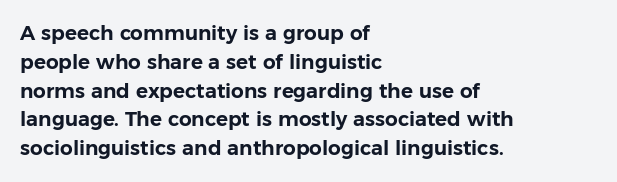
Default kerning and tracking; the words read as compact shapes. The type sits square on the baseline with zero lean. How would I describe the line gaps? Plain and ordinary. The zone under the glyphs is completely vacant. The lines are quadded left.
